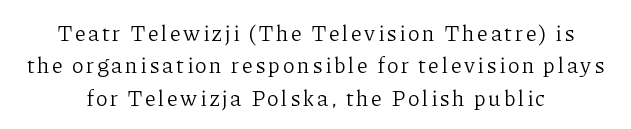
Q: Is the text bold? A: No.
Q: Is the text italic (slanted)? A: No, it is upright.
Q: Is the text underlined? A: No.
Q: How is the paragraph aligned? A: Centered.
Q: Is the spacing between lines tight, normal or loose? A: Normal.
